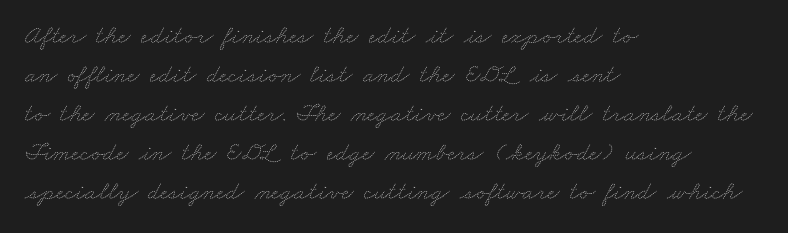
The image shows 26 px text type; set left-aligned, normal line spacing (1.5x), normal letter spacing, not underlined.
